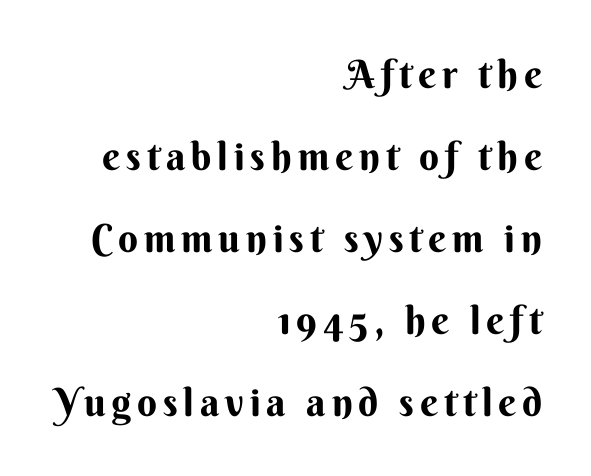
Spacing verdict: proportional, widths tailored to each character. Rows of type keep a wide berth in the vertical direction. I'd call this a sans setting — the letters go barefoot. In terms of posture, this sample is upright.
